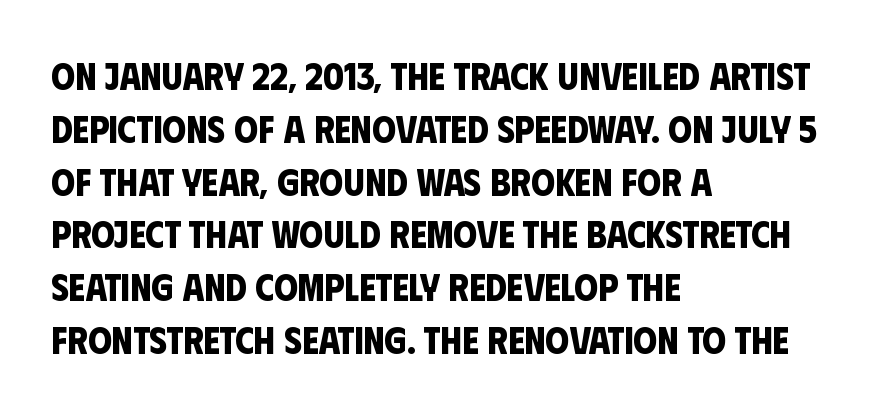
Q: Is the text bold? A: Yes.
Q: Is the typeface a serif or a sans-serif typeface? A: Sans-serif.
Q: Is the text underlined? A: No.
Q: How is the paragraph aligned? A: Left-aligned.
Q: Is the spacing between letters normal or unusually wide? A: Normal.
Q: Is the spacing between lines tight, normal or loose? A: Normal.
Q: Width (condensed, normal, or wide)? A: Condensed.
Q: Stroke contrast? A: Low.
Q: x-height? A: Large.
Q: Monospaced? A: No.
